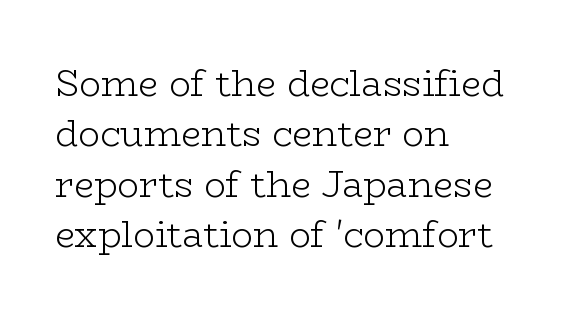
Q: Is the text bold? A: No.
Q: Is the text italic (slanted)? A: No, it is upright.
Q: Is the typeface a serif or a sans-serif typeface? A: Serif.
Q: Is the text underlined? A: No.
Q: How is the paragraph aligned? A: Left-aligned.
Q: Is the spacing between letters normal or unusually wide? A: Normal.
Q: Is the spacing between lines tight, normal or loose? A: Normal.
Q: Width (condensed, normal, or wide)? A: Wide.
Q: Stroke contrast? A: Low.
Q: x-height? A: Medium.
Q: Monospaced? A: No.
